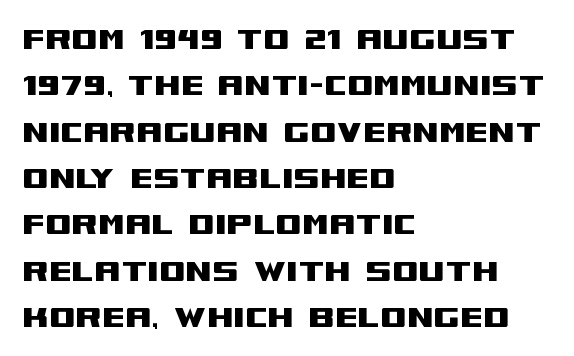
Every character sits straight up, as roman type does. This rendering features lettering with no underline. Varying glyph widths throughout — classic text-font behaviour. Line starts are locked; line ends wander. Standard letterfit; no display-style spreading of the glyphs.
